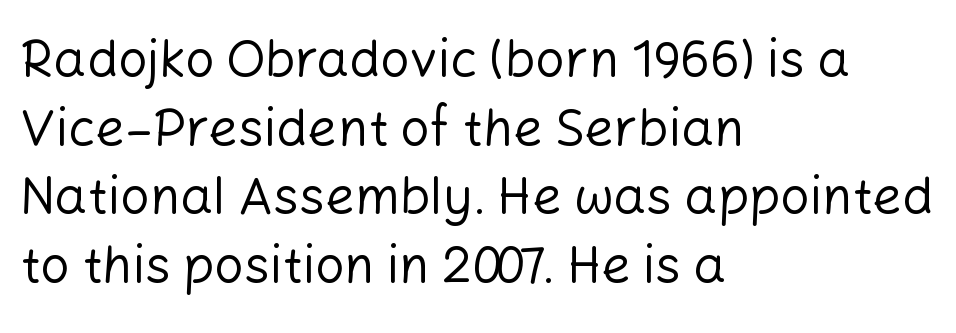
Q: Is the text bold? A: No.
Q: Is the text italic (slanted)? A: No, it is upright.
Q: Is the typeface a serif or a sans-serif typeface? A: Sans-serif.
Q: Is the text underlined? A: No.
Q: How is the paragraph aligned? A: Left-aligned.
Q: Is the spacing between letters normal or unusually wide? A: Normal.
Q: Is the spacing between lines tight, normal or loose? A: Normal.
Q: Width (condensed, normal, or wide)? A: Normal.
Q: Stroke contrast? A: Low.
Q: x-height? A: Medium.
Q: Monospaced? A: No.
